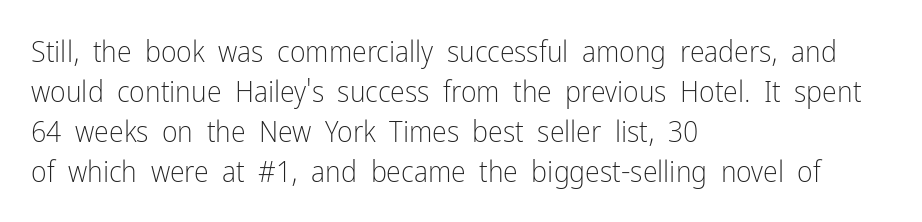
The image shows 30 px light, condensed sans-serif type, upright; set left-aligned, normal line spacing (1.33x), normal letter spacing, not underlined; low stroke contrast and a medium x-height.
